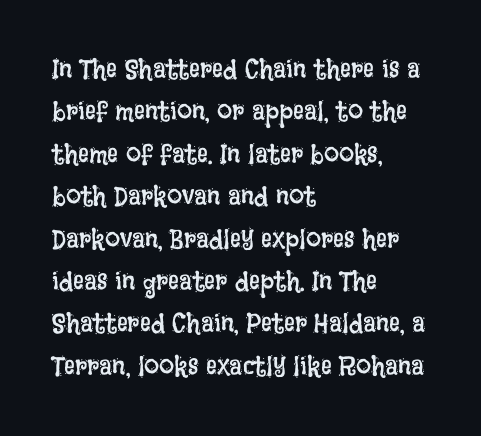
Q: Is the text bold? A: No.
Q: Is the text italic (slanted)? A: No, it is upright.
Q: Is the text underlined? A: No.
Q: How is the paragraph aligned? A: Left-aligned.
Q: Is the spacing between letters normal or unusually wide? A: Normal.
Q: Is the spacing between lines tight, normal or loose? A: Normal.
